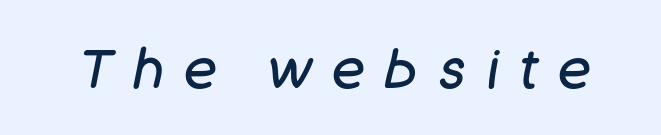
{"italic": "yes", "lean": "right", "slant_degrees": 11, "bold": "no", "weight": "regular", "width": "normal", "stroke_contrast": "low", "x_height": "large", "monospaced": "no", "underline": "no", "letter_spacing": "wide", "letter_spacing_em": 0.37, "glyph_px": 55}
